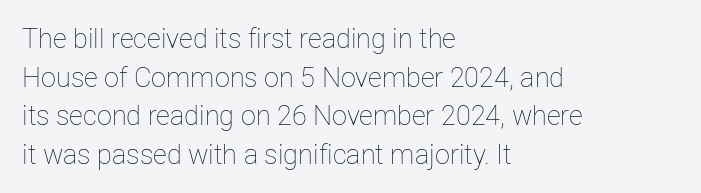
Stroke thickness stays within the range of a standard reading face or lighter. Notice how descenders clear the ascenders below comfortably — that's standard leading. There is no visible air inserted between adjacent glyphs. Casual observation: everything's shoved over to the left. The specimen omits any rule beneath the text block's lines. The letters stand straight up with perfectly vertical stems.
